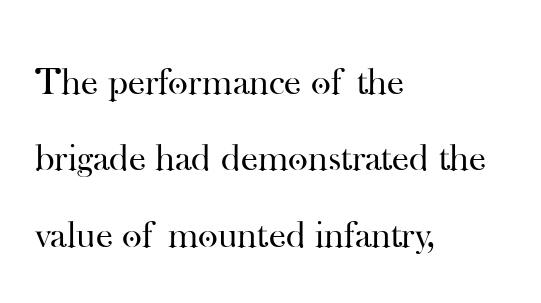
Q: Is the text bold? A: No.
Q: Is the text italic (slanted)? A: No, it is upright.
Q: Is the typeface a serif or a sans-serif typeface? A: Serif.
Q: Is the text underlined? A: No.
Q: How is the paragraph aligned? A: Left-aligned.
Q: Is the spacing between letters normal or unusually wide? A: Normal.
Q: Is the spacing between lines tight, normal or loose? A: Loose.
Q: Width (condensed, normal, or wide)? A: Normal.
Q: Stroke contrast? A: High.
Q: x-height? A: Small.
Q: Monospaced? A: No.
